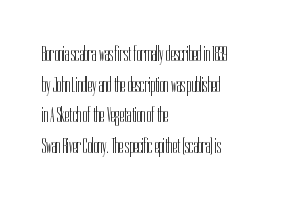
{"italic": "no", "bold": "no", "underline": "no", "align": "left", "line_spacing": "normal", "line_spacing_ratio": 1.39, "letter_spacing": "normal", "letter_spacing_em": 0.0, "glyph_px": 22}
